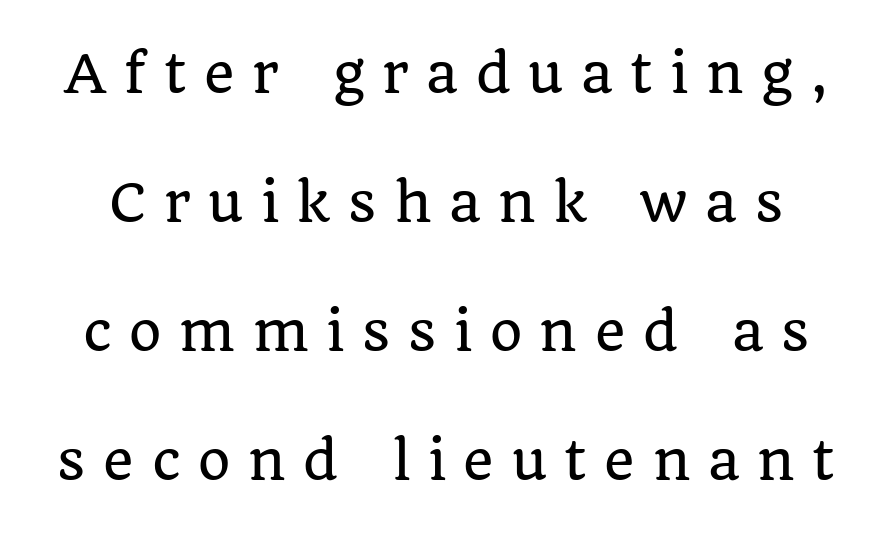
This sample has the flowing, uneven cadence of proportional lettering. Summary of vertical rhythm: relaxed, with wide interline spacing. The letters are spread apart with noticeably loose tracking. The gap between lines stays unmarked.
